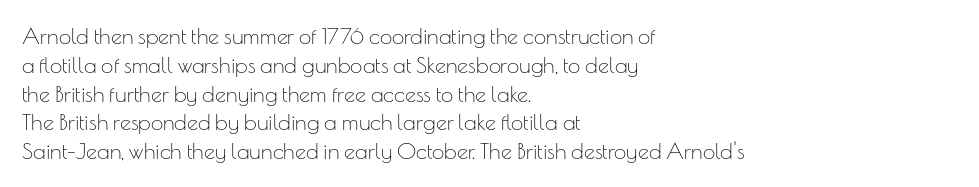
The image shows 22 px text type, upright; set left-aligned, normal line spacing (1.31x), normal letter spacing, not underlined.
